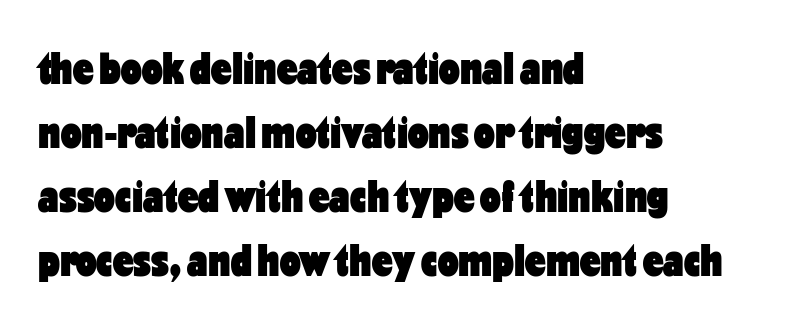
{"serif": "no", "italic": "no", "bold": "yes", "weight": "heavy", "width": "condensed", "stroke_contrast": "low", "x_height": "medium", "monospaced": "no", "underline": "no", "align": "left", "line_spacing": "normal", "line_spacing_ratio": 1.39, "letter_spacing": "normal", "letter_spacing_em": 0.0, "glyph_px": 46}
